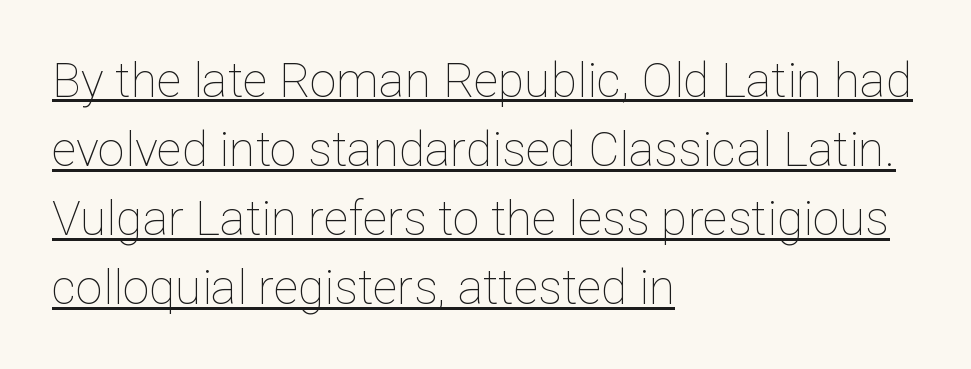
The image shows 48 px thin type, upright; set left-aligned, normal line spacing (1.44x), normal letter spacing, underlined; low stroke contrast and a medium x-height.
